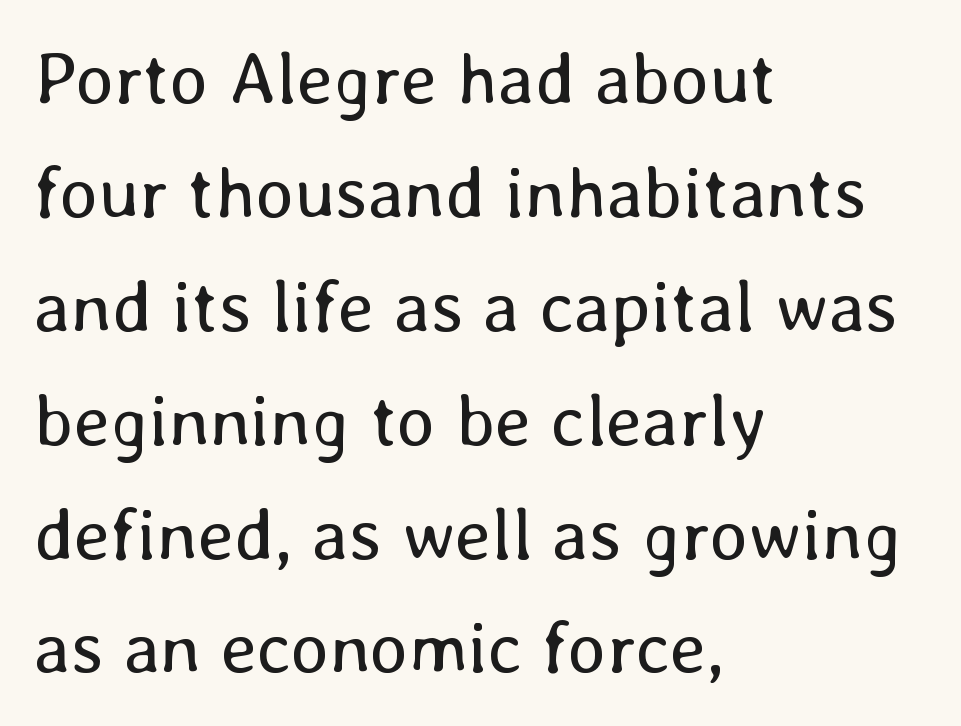
{"italic": "no", "bold": "no", "weight": "regular", "width": "normal", "stroke_contrast": "low", "x_height": "medium", "monospaced": "no", "underline": "no", "align": "left", "line_spacing": "normal", "line_spacing_ratio": 1.56, "letter_spacing": "normal", "letter_spacing_em": 0.0, "glyph_px": 73}
